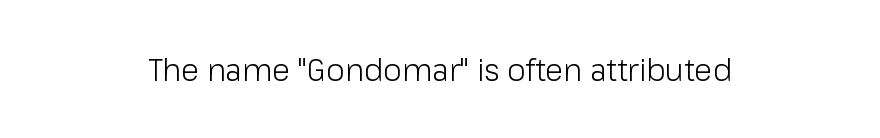
The glyphs are unaccompanied by any horizontal stroke below them. Designer's note — italics off, roman on. Each letter keeps its own natural width here, so spacing adapts to shape. A light-to-regular cut is what we see here.
